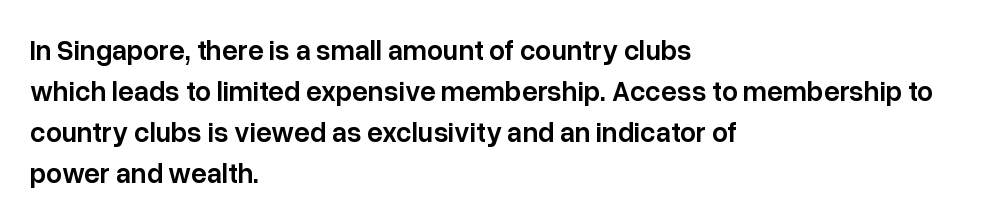
Bold? Not quite — semibold, heavier than regular but stopping short. This rendering features lettering with no underline. How are the letters spaced? Ordinarily, with no added tracking. Leading matches the norm, producing a regular column. You could not count columns in this text — the font is proportionally spaced. These lines are set flush left with a ragged right edge.
